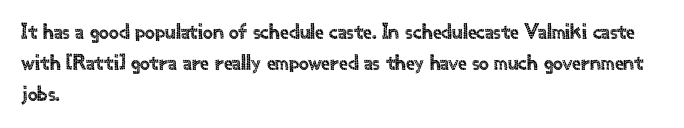
No italicization has been applied; the sample stays upright. The text block is weighted toward the left margin, trailing off unevenly rightward. Each row of text sits above clean, open space. Leading matches the norm, producing a regular column. Nobody touched the tracking dial on this one.
